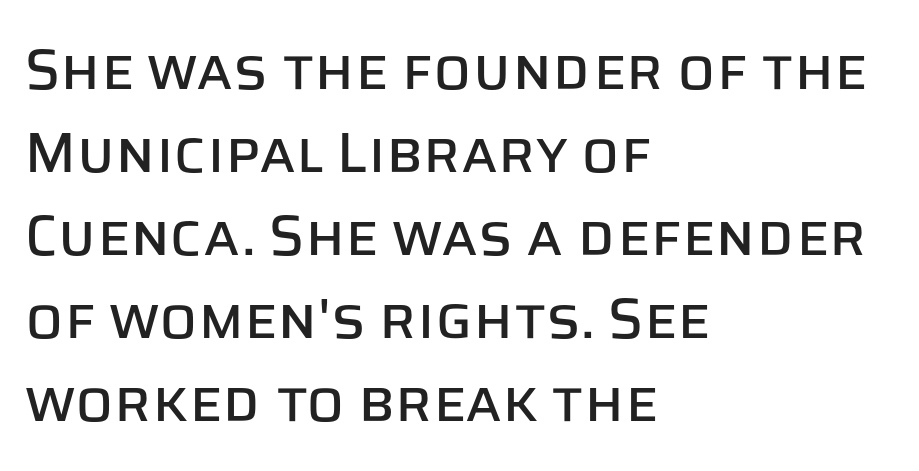
Q: Is the text italic (slanted)? A: No, it is upright.
Q: Is the typeface a serif or a sans-serif typeface? A: Sans-serif.
Q: Is the text underlined? A: No.
Q: How is the paragraph aligned? A: Left-aligned.
Q: Is the spacing between letters normal or unusually wide? A: Normal.
Q: Is the spacing between lines tight, normal or loose? A: Normal.
Q: Width (condensed, normal, or wide)? A: Normal.
Q: Stroke contrast? A: Low.
Q: x-height? A: Large.
Q: Monospaced? A: No.
